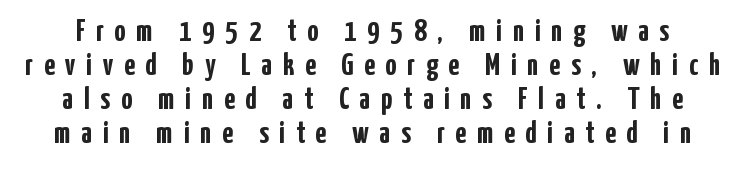
Q: Is the text bold? A: Yes.
Q: Is the text italic (slanted)? A: No, it is upright.
Q: Is the typeface a serif or a sans-serif typeface? A: Sans-serif.
Q: Is the text underlined? A: No.
Q: Is the spacing between letters normal or unusually wide? A: Unusually wide.
Q: Is the spacing between lines tight, normal or loose? A: Tight.
Q: Width (condensed, normal, or wide)? A: Condensed.
Q: Stroke contrast? A: Low.
Q: x-height? A: Medium.
Q: Monospaced? A: No.
